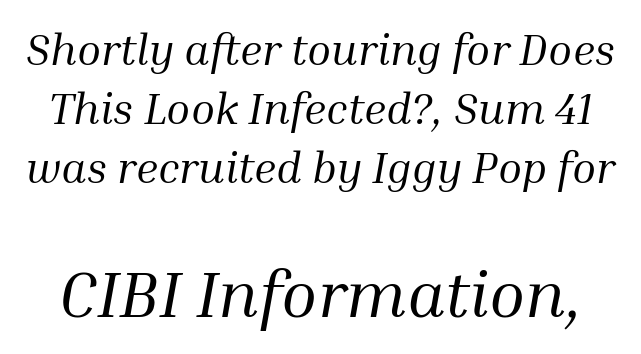
The image shows 66 px regular-weight serif type, italic (leaning right); set normal line spacing (1.34x), normal letter spacing, not underlined; the second (bottom) block is 1.5x larger; medium stroke contrast and a medium x-height.
